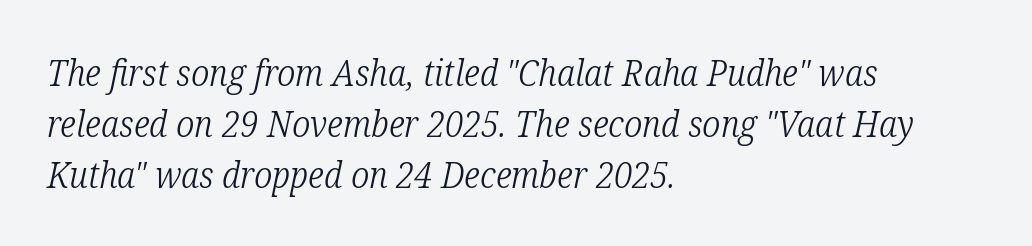
The image shows 36 px light, condensed serif type, italic (leaning right); set left-aligned, normal line spacing (1.41x), normal letter spacing, not underlined; low stroke contrast and a medium x-height.
